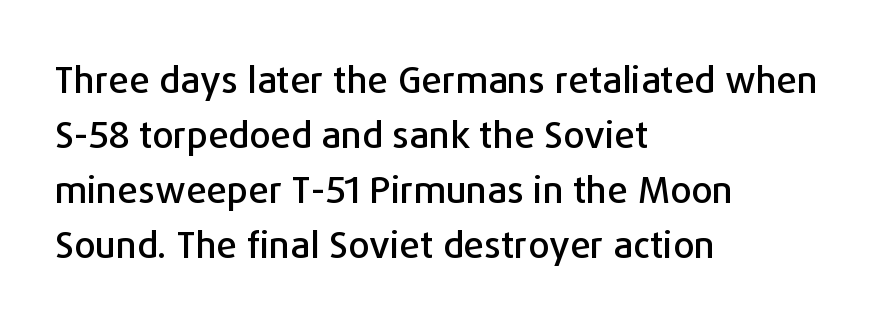
It's the straight-up-and-down kind of type. Interline gaps are of average width in this sample. Descenders hang freely into open space. In terms of letterform style, serifs are entirely absent.
